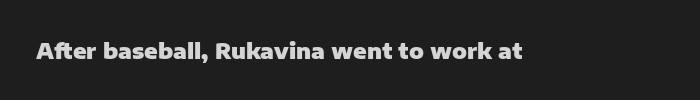
{"italic": "no", "bold": "yes", "underline": "no", "letter_spacing": "normal", "letter_spacing_em": 0.0, "glyph_px": 22}
